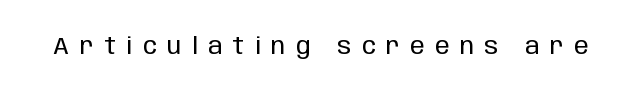
{"italic": "no", "bold": "no", "underline": "no", "letter_spacing": "wide", "letter_spacing_em": 0.44, "glyph_px": 24}
